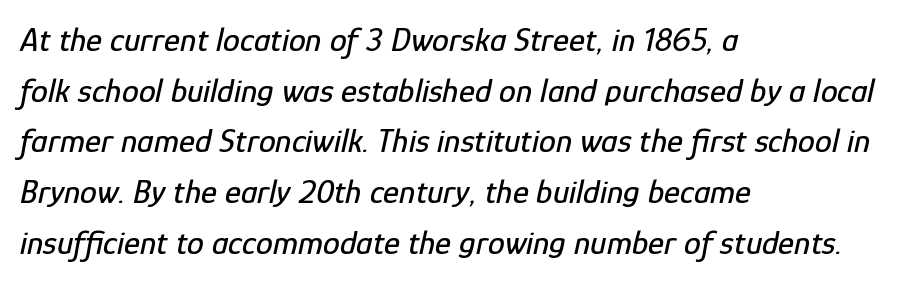
{"italic": "yes", "lean": "right", "slant_degrees": 12, "width": "condensed", "stroke_contrast": "low", "x_height": "medium", "monospaced": "no", "underline": "no", "align": "left", "line_spacing": "normal", "line_spacing_ratio": 1.49, "letter_spacing": "normal", "letter_spacing_em": 0.0, "glyph_px": 34}
